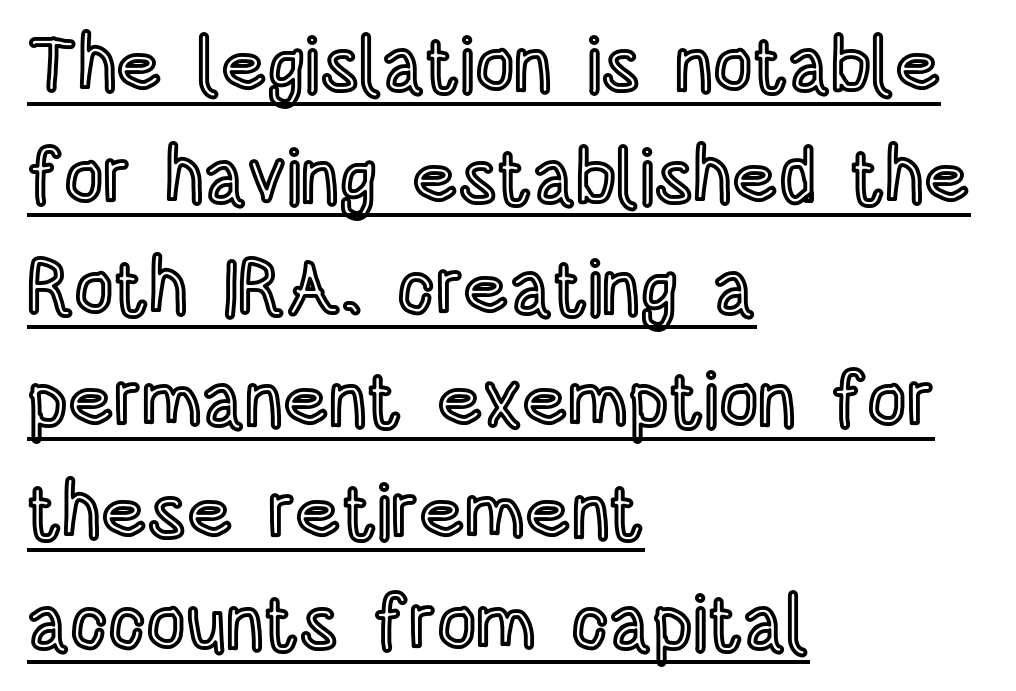
The image shows 77 px condensed type, upright; set left-aligned, normal line spacing (1.45x), normal letter spacing, underlined; a large x-height.
